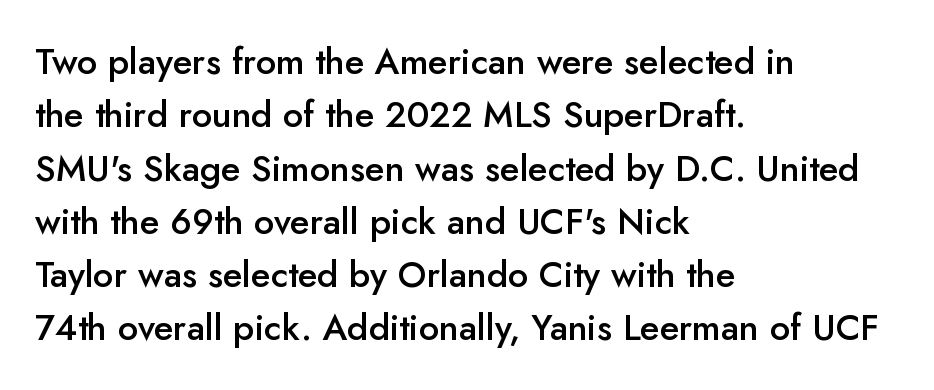
The rendering shows plain stroke endings on the letterforms — a sans-serif design. The paragraph shown leans on its left margin. The lines sit at an ordinary, default distance from one another. The typesetting leans somewhat heavy: a semibold. The letters stand upright; this is a roman face. Anything drawn beneath the words? Only blank space.
